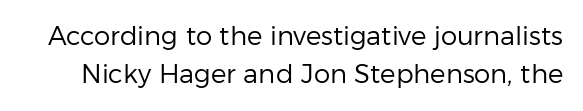
The passage shown stacks its lines at a standard gap. Ink coverage per letter is moderate at most. The letterforms sit shoulder to shoulder at normal distance. Posture: vertical.
